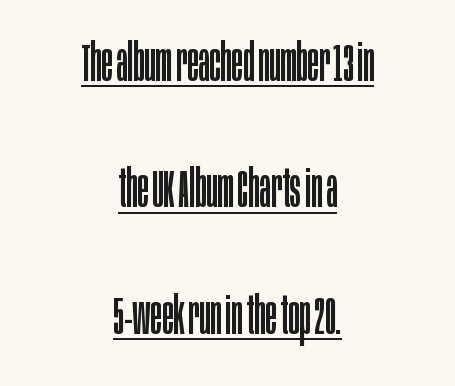
Here the designer chose a conventional face with non-uniform glyph widths. Vertical stems look standard width or narrower in stroke. Widely set lines give the paragraph a tall, airy silhouette. Each line of the rendering has a horizontal stroke beneath the glyphs.
